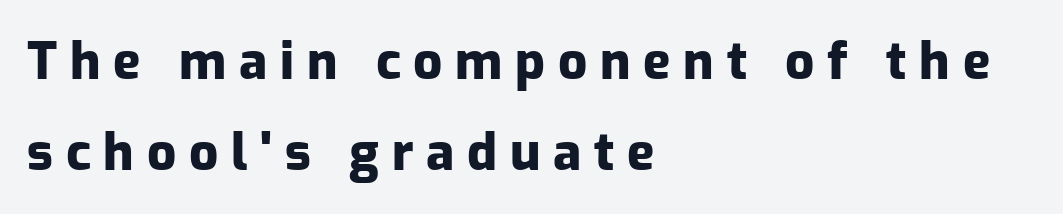
Q: Is the text bold? A: Yes.
Q: Is the text italic (slanted)? A: No, it is upright.
Q: Is the typeface a serif or a sans-serif typeface? A: Sans-serif.
Q: Is the text underlined? A: No.
Q: How is the paragraph aligned? A: Left-aligned.
Q: Is the spacing between letters normal or unusually wide? A: Unusually wide.
Q: Width (condensed, normal, or wide)? A: Normal.
Q: Stroke contrast? A: Low.
Q: x-height? A: Medium.
Q: Monospaced? A: No.
